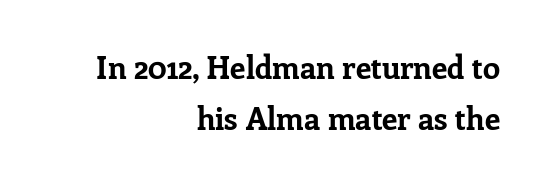
{"serif": "yes", "italic": "no", "bold": "yes", "weight": "bold", "width": "normal", "stroke_contrast": "low", "x_height": "medium", "monospaced": "no", "underline": "no", "align": "right", "line_spacing": "normal", "line_spacing_ratio": 1.65, "letter_spacing": "normal", "letter_spacing_em": 0.0, "glyph_px": 31}
